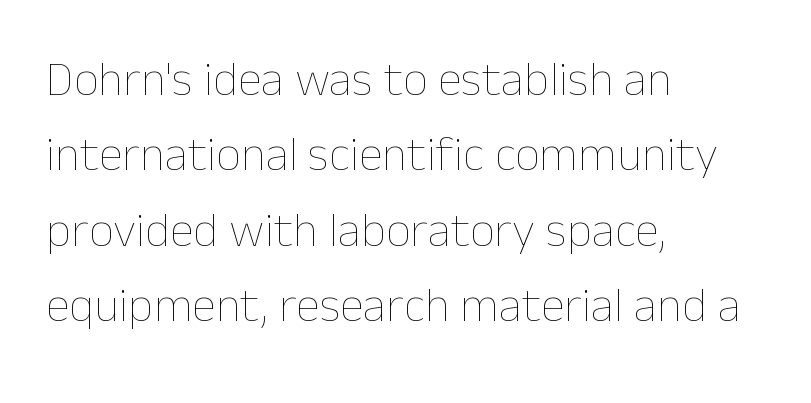
{"italic": "no", "bold": "no", "weight": "thin", "width": "normal", "stroke_contrast": "low", "x_height": "medium", "monospaced": "no", "underline": "no", "align": "left", "line_spacing": "normal", "line_spacing_ratio": 1.54, "letter_spacing": "normal", "letter_spacing_em": 0.0, "glyph_px": 49}
